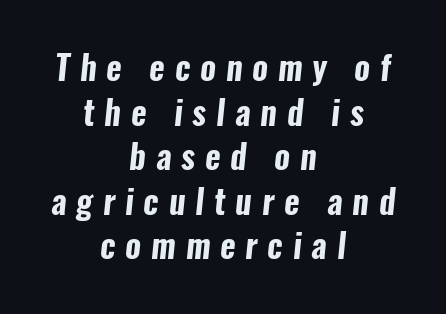
The image shows 33 px bold, condensed sans-serif type; set centered, normal line spacing (1.35x), unusually wide letter spacing (+0.3 em), not underlined; low stroke contrast and a medium x-height.
